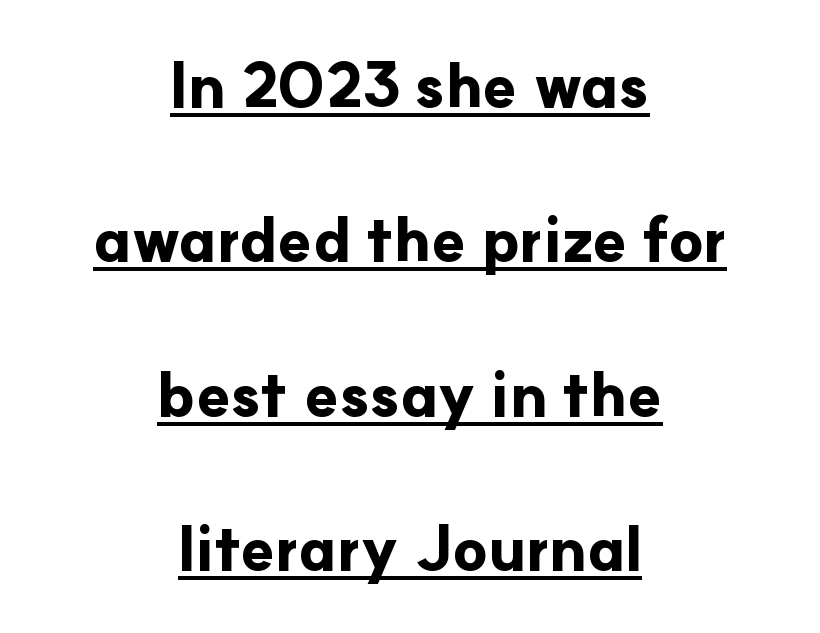
The image shows 62 px bold sans-serif type, upright; set centered, loose line spacing (2.49x), normal letter spacing, underlined; low stroke contrast and a small x-height.
